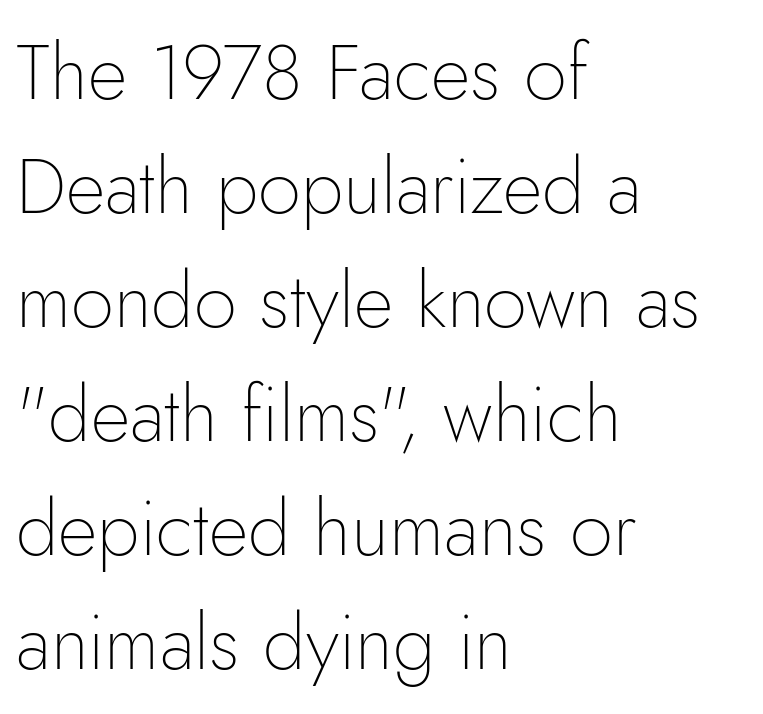
The type sits square on the baseline with zero lean. Whoever set this chose a conventional vertical rhythm. Weight: not bold — regular or lighter. Nobody drew a line under any word here. This rendering leaves character spacing at its baseline value.
